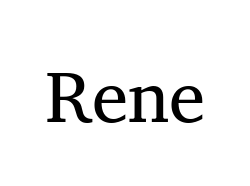
Q: Is the text bold? A: No.
Q: Is the text italic (slanted)? A: No, it is upright.
Q: Is the typeface a serif or a sans-serif typeface? A: Serif.
Q: Is the text underlined? A: No.
Q: Is the spacing between letters normal or unusually wide? A: Normal.
Q: Width (condensed, normal, or wide)? A: Normal.
Q: Stroke contrast? A: Medium.
Q: x-height? A: Medium.
Q: Monospaced? A: No.
